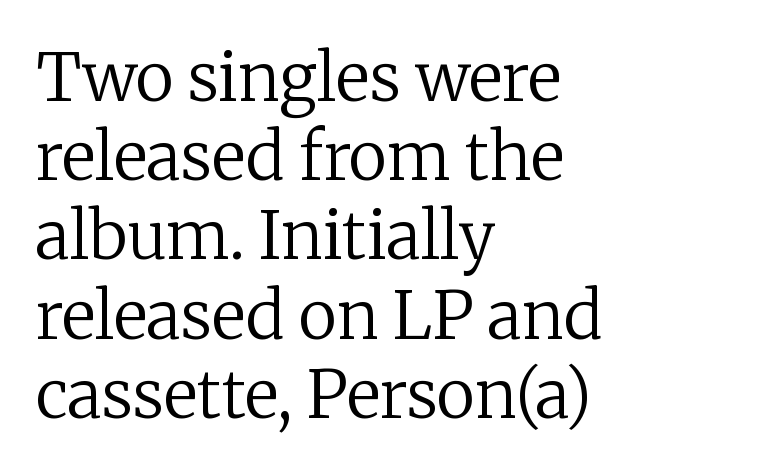
The type sits square on the baseline with zero lean. Think standard paragraph weight, or any step lighter than that. These lines are rendered in a variable-pitch font. Look at the bottom of the vertical strokes: they flare into serifs here. Check under the words: just untouched page. Spacing between characters is what you'd get straight out of the box.
